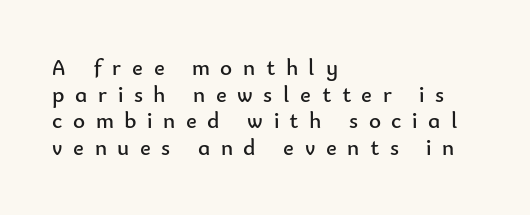
Heft: none added — not bold. Someone cranked the tracking dial way up on this one. Line starts are locked; line ends wander. The foot of each line stays bare and open. Does the lettering tilt? It doesn't — this is upright.
